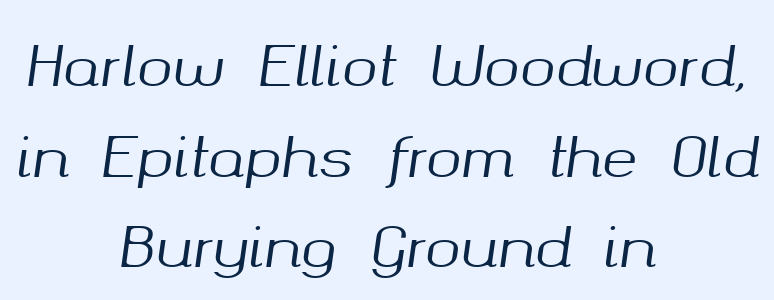
Q: Is the text italic (slanted)? A: Yes, it leans right by about 8 degrees.
Q: Is the text underlined? A: No.
Q: How is the paragraph aligned? A: Centered.
Q: Is the spacing between letters normal or unusually wide? A: Normal.
Q: Is the spacing between lines tight, normal or loose? A: Normal.
Q: Width (condensed, normal, or wide)? A: Normal.
Q: Stroke contrast? A: Medium.
Q: x-height? A: Medium.
Q: Monospaced? A: No.
